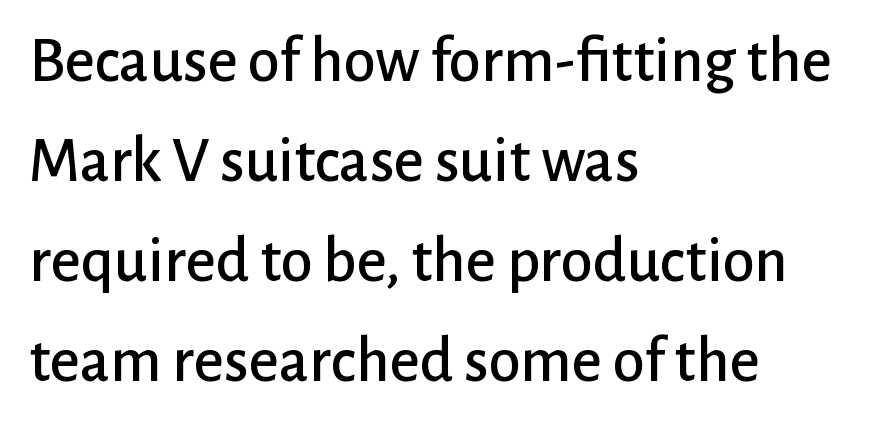
Glance below the letters and you will spot only blank space. Serif or sans? Sans — the stroke terminals are bare. Leftover space on each line is placed entirely after the last word. The face used here is rendered with its standard letterfit. Students, observe: this is what conventionally led text looks like. Vertical strokes here are truly vertical.
